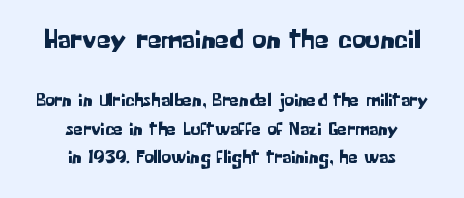
Reading down the block, each line starts at a different indent, mirrored at its end. Leading: standard. No extra tracking has been applied to these lines. The passage shown is typed in a proportional face where columns would drift.
